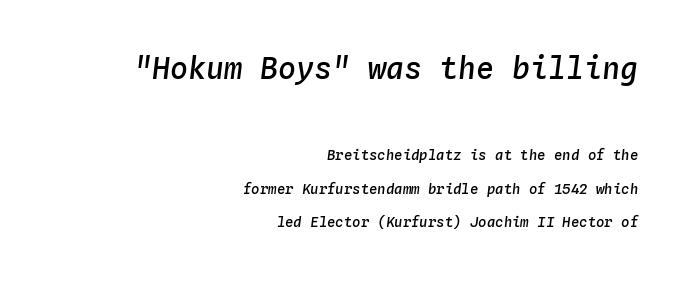
An italicized treatment has been applied to the whole sample. The passage shown is typed in a monospace face where columns stay perfectly aligned. The typesetting leans somewhat heavy: a semibold. A flush-right, rag-left setting is used for this passage.
